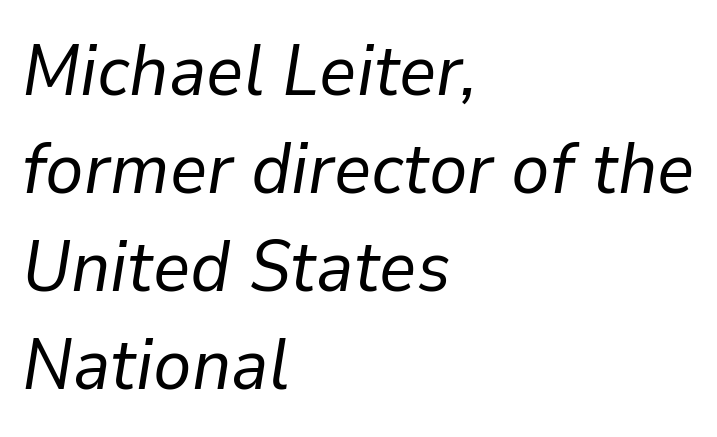
The weight would be labelled regular, book, light, or lighter still. A typesetter would call this proportional, since set widths differ per character. One-word summary of the alignment: left. The glyphs are unaccompanied by any horizontal stroke below them. Does extra space separate the letters? No, they use regular spacing. Italic? Definitely — the glyphs are oblique.
